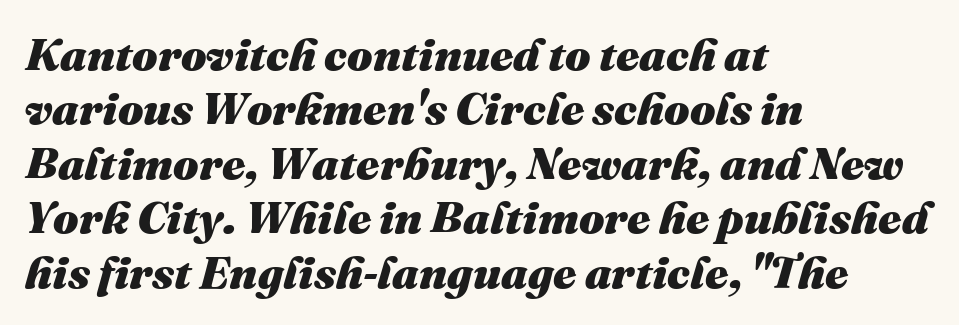
{"italic": "yes", "lean": "right", "slant_degrees": 16, "bold": "yes", "weight": "heavy", "width": "normal", "stroke_contrast": "medium", "x_height": "medium", "monospaced": "no", "underline": "no", "align": "left", "line_spacing_ratio": 1.21, "letter_spacing": "normal", "letter_spacing_em": 0.0, "glyph_px": 45}
